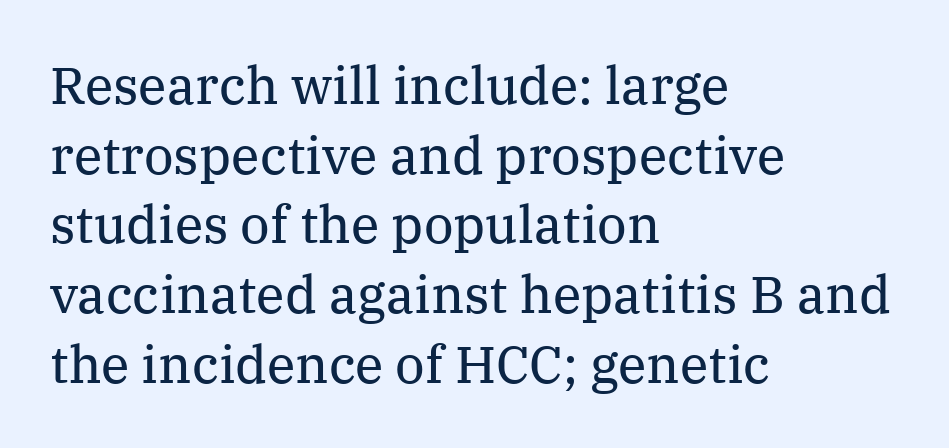
Q: Is the text bold? A: No.
Q: Is the text italic (slanted)? A: No, it is upright.
Q: Is the typeface a serif or a sans-serif typeface? A: Serif.
Q: Is the text underlined? A: No.
Q: How is the paragraph aligned? A: Left-aligned.
Q: Is the spacing between letters normal or unusually wide? A: Normal.
Q: Is the spacing between lines tight, normal or loose? A: Normal.
Q: Width (condensed, normal, or wide)? A: Normal.
Q: Stroke contrast? A: Medium.
Q: x-height? A: Medium.
Q: Monospaced? A: No.
